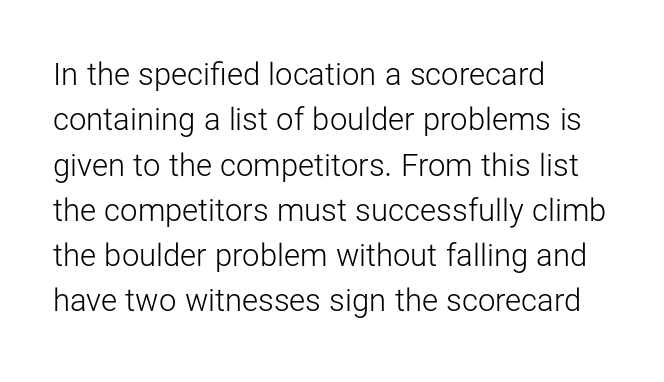
The image shows 31 px light sans-serif type, upright; set left-aligned, normal line spacing (1.46x), normal letter spacing, not underlined; low stroke contrast and a medium x-height.
